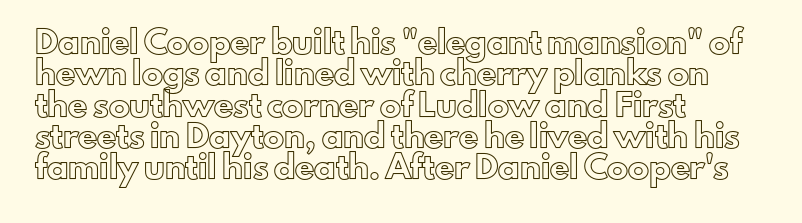
The image shows 21 px text type, upright; set left-aligned, normal line spacing (1.49x), normal letter spacing, not underlined.
